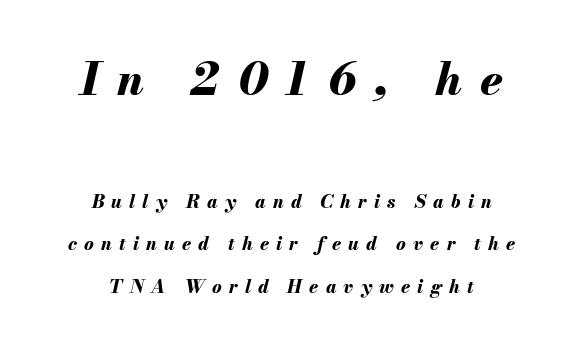
Q: Is the text bold? A: Yes.
Q: Is the text italic (slanted)? A: Yes, it leans right by about 13 degrees.
Q: Is the text underlined? A: No.
Q: How is the paragraph aligned? A: Centered.
Q: Is the spacing between letters normal or unusually wide? A: Unusually wide.
Q: Is the spacing between lines tight, normal or loose? A: Loose.
Q: Which block of text is set in a larger size, the first (top) or the second (bottom)? A: The first (top) one.
Q: Width (condensed, normal, or wide)? A: Normal.
Q: Stroke contrast? A: Medium.
Q: x-height? A: Small.
Q: Monospaced? A: No.
